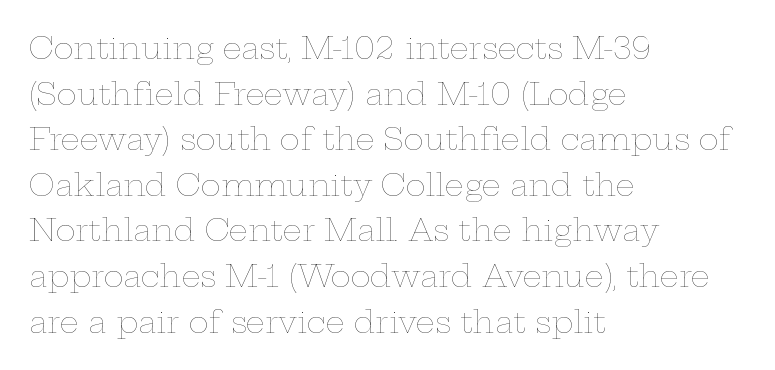
The image shows 30 px thin, wide type, upright; set left-aligned, normal line spacing (1.52x), normal letter spacing, not underlined; low stroke contrast and a medium x-height.
